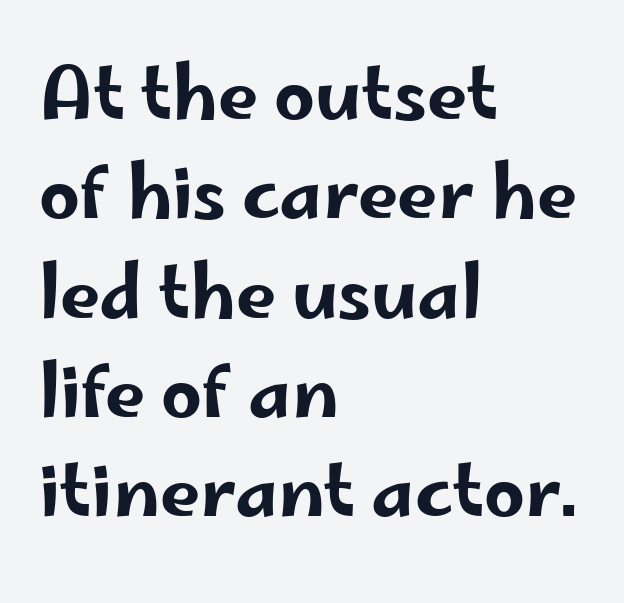
Q: Is the text italic (slanted)? A: No, it is upright.
Q: Is the typeface a serif or a sans-serif typeface? A: Sans-serif.
Q: Is the text underlined? A: No.
Q: How is the paragraph aligned? A: Left-aligned.
Q: Is the spacing between letters normal or unusually wide? A: Normal.
Q: Is the spacing between lines tight, normal or loose? A: Normal.
Q: Width (condensed, normal, or wide)? A: Wide.
Q: Stroke contrast? A: Low.
Q: x-height? A: Small.
Q: Monospaced? A: No.
